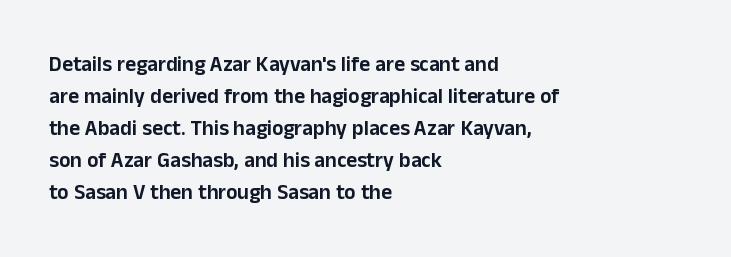
{"italic": "no", "underline": "no", "align": "left", "line_spacing": "normal", "line_spacing_ratio": 1.52, "letter_spacing": "normal", "letter_spacing_em": 0.0, "glyph_px": 21}
